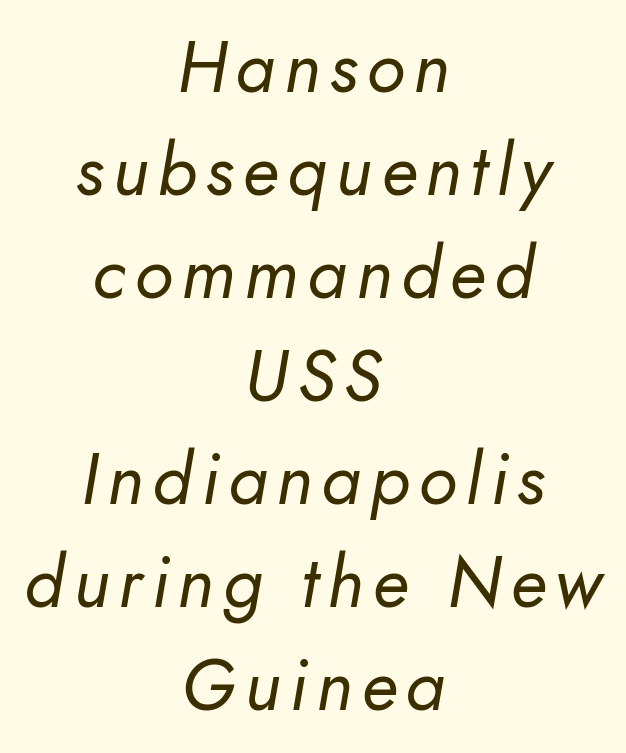
{"italic": "yes", "lean": "right", "slant_degrees": 10, "bold": "no", "weight": "regular", "width": "normal", "stroke_contrast": "low", "x_height": "small", "monospaced": "no", "underline": "no", "align": "center", "line_spacing": "normal", "line_spacing_ratio": 1.43, "glyph_px": 72}
